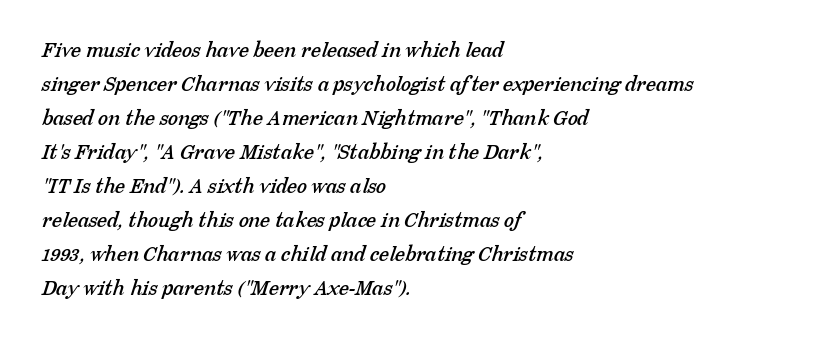
{"underline": "no", "align": "left", "line_spacing": "normal", "line_spacing_ratio": 1.48, "letter_spacing": "normal", "letter_spacing_em": 0.0, "glyph_px": 23}
